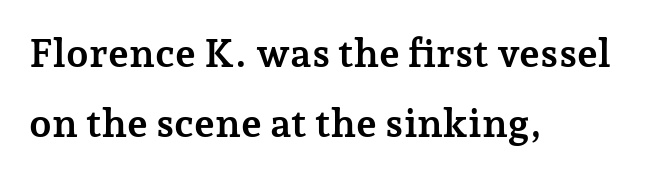
{"serif": "yes", "italic": "no", "bold": "yes", "weight": "semibold", "width": "normal", "stroke_contrast": "low", "x_height": "medium", "monospaced": "no", "underline": "no", "align": "left", "line_spacing_ratio": 1.74, "letter_spacing": "normal", "letter_spacing_em": 0.0, "glyph_px": 40}
